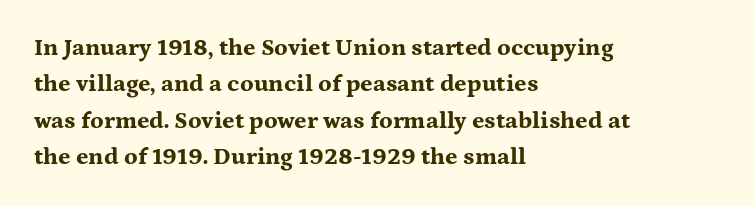
The designer left line spacing at the default. The horizontal fit of the characters is conventional and even. The specimen reads as upright at a glance. The passage shown is not underscored anywhere. The letters are bold, with thick, heavy strokes.
